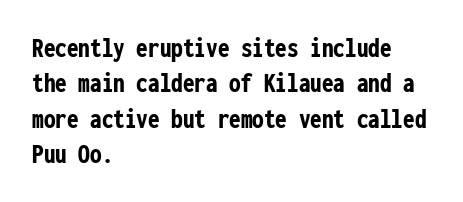
The image shows 29 px semibold, condensed sans-serif type, upright, monospaced; set left-aligned, line spacing 1.22x, normal letter spacing, not underlined; low stroke contrast and a medium x-height.
